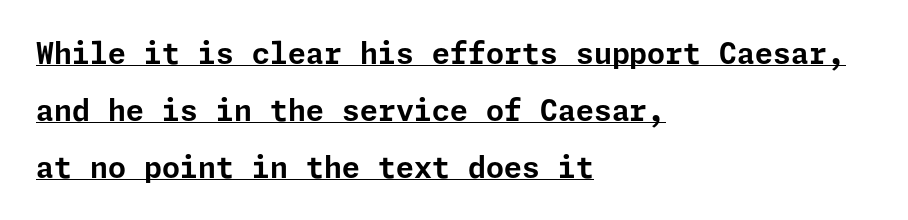
Q: Is the text bold? A: Yes.
Q: Is the text italic (slanted)? A: No, it is upright.
Q: Is the typeface a serif or a sans-serif typeface? A: Sans-serif.
Q: Is the text underlined? A: Yes.
Q: How is the paragraph aligned? A: Left-aligned.
Q: Is the spacing between letters normal or unusually wide? A: Normal.
Q: Is the spacing between lines tight, normal or loose? A: Loose.
Q: Width (condensed, normal, or wide)? A: Normal.
Q: Stroke contrast? A: Low.
Q: x-height? A: Medium.
